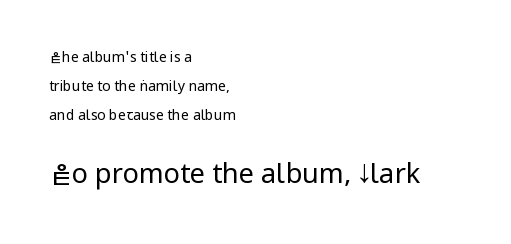
{"italic": "no", "bold": "no", "underline": "no", "align": "left", "line_spacing": "loose", "line_spacing_ratio": 2.08, "letter_spacing": "normal", "letter_spacing_em": 0.0, "larger_block": "second", "size_ratio": 1.93, "glyph_px": 27}
